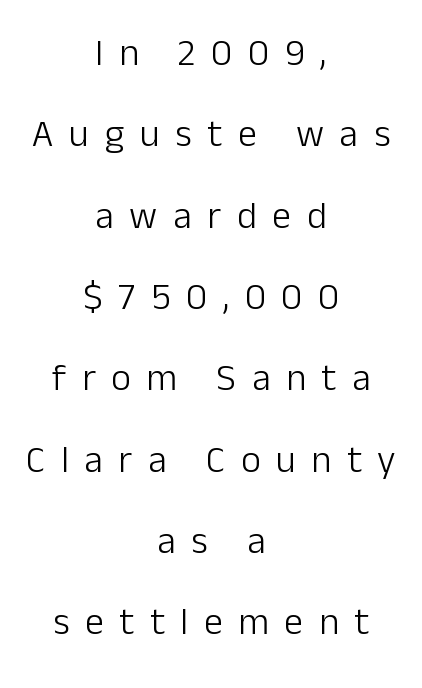
Q: Is the text bold? A: No.
Q: Is the text italic (slanted)? A: No, it is upright.
Q: Is the typeface a serif or a sans-serif typeface? A: Sans-serif.
Q: Is the text underlined? A: No.
Q: How is the paragraph aligned? A: Centered.
Q: Is the spacing between letters normal or unusually wide? A: Unusually wide.
Q: Is the spacing between lines tight, normal or loose? A: Loose.
Q: Width (condensed, normal, or wide)? A: Normal.
Q: Stroke contrast? A: Low.
Q: x-height? A: Medium.
Q: Monospaced? A: No.
